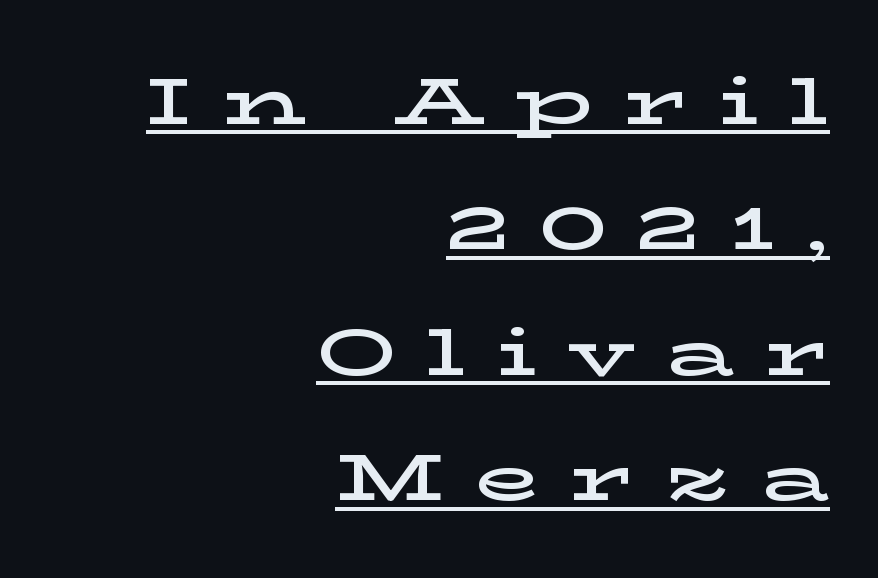
Q: Is the text italic (slanted)? A: No, it is upright.
Q: Is the typeface a serif or a sans-serif typeface? A: Serif.
Q: Is the text underlined? A: Yes.
Q: How is the paragraph aligned? A: Right-aligned.
Q: Is the spacing between letters normal or unusually wide? A: Unusually wide.
Q: Is the spacing between lines tight, normal or loose? A: Loose.
Q: Width (condensed, normal, or wide)? A: Wide.
Q: Stroke contrast? A: Low.
Q: x-height? A: Medium.
Q: Monospaced? A: No.
